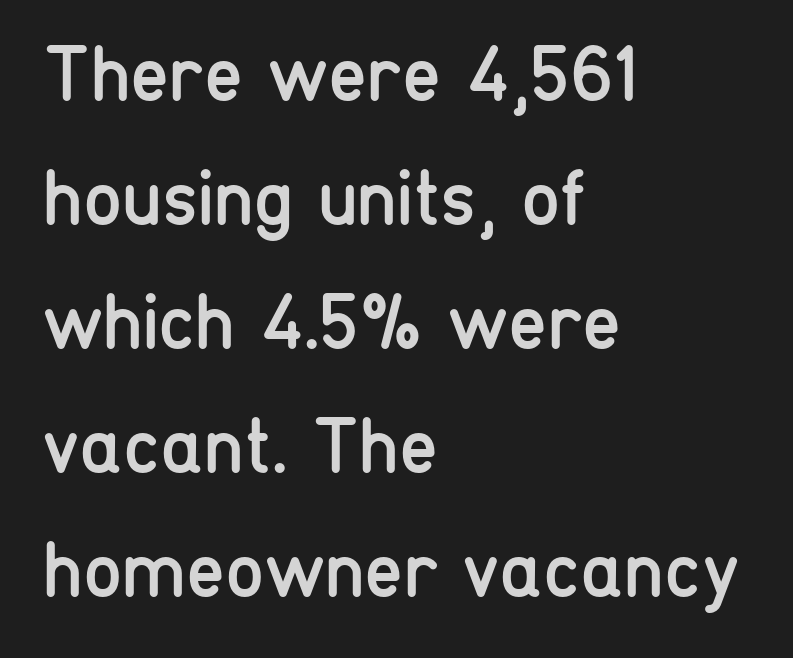
The image shows 79 px regular-weight, condensed sans-serif type, upright; set left-aligned, normal line spacing (1.57x), normal letter spacing, not underlined; low stroke contrast and a medium x-height.
